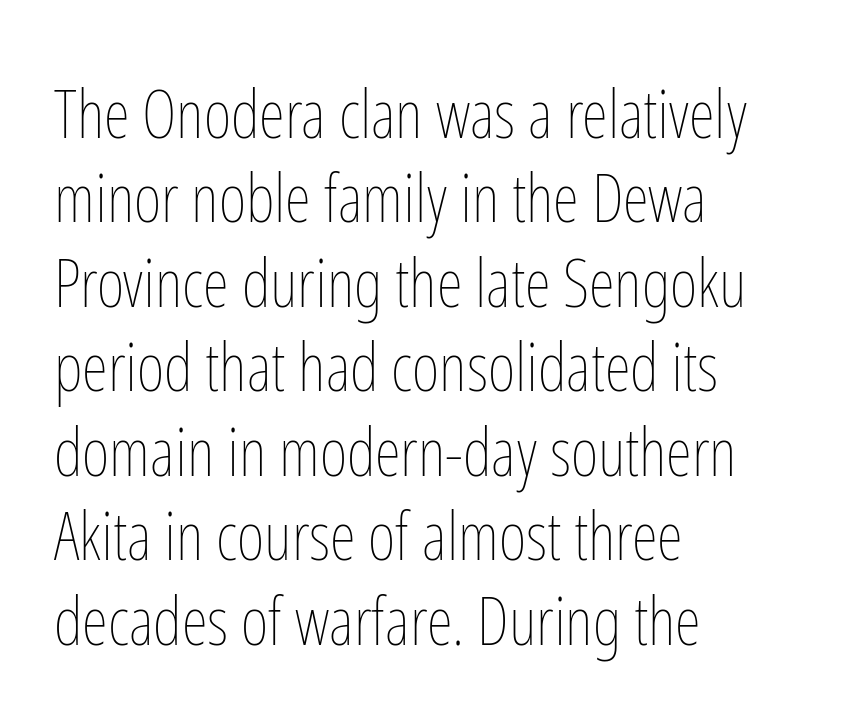
No extra tracking has been applied to these lines. Nobody drew a line under any word here. The cut favours lightness, reaching ordinary text weight at its darkest. Interline gaps are of average width in this sample. Ascenders rise straight up at ninety degrees. The ragged edge is on the right, which tells us the setting is flush left.
